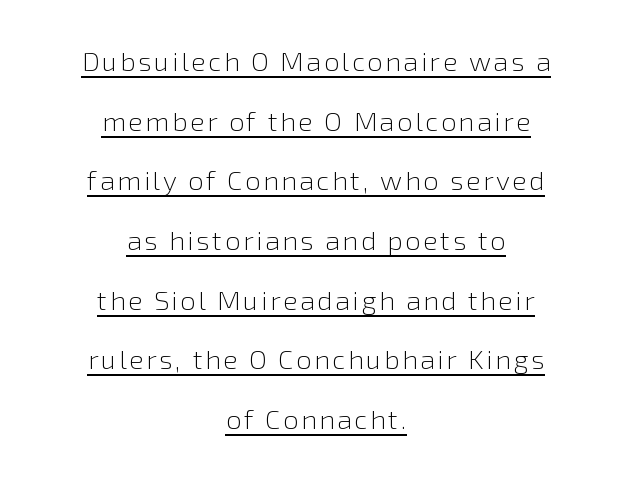
The image shows 27 px text type, upright; set centered, loose line spacing (2.21x), underlined.
